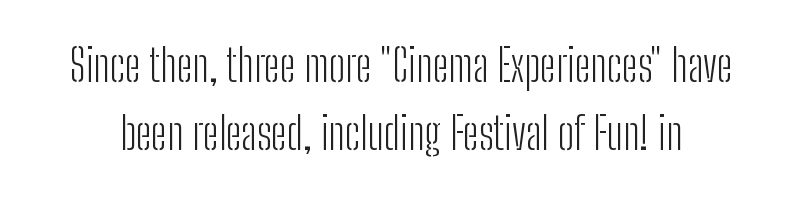
Unlike a traditional serif, this face leaves its strokes unadorned. No letter is thick-stroked: the sample isn't bold. The glyphs are unaccompanied by any horizontal stroke below them. The specimen reads as upright at a glance. Interline gaps are of average width in this sample. Is this a fixed-width face? No — the glyphs have proportional, varying widths.
